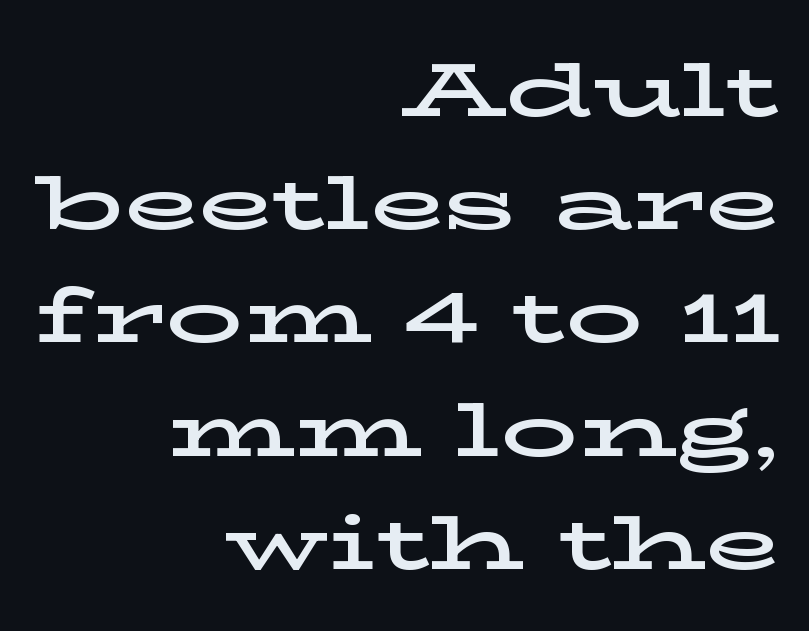
Q: Is the text italic (slanted)? A: No, it is upright.
Q: Is the typeface a serif or a sans-serif typeface? A: Serif.
Q: Is the text underlined? A: No.
Q: How is the paragraph aligned? A: Right-aligned.
Q: Is the spacing between letters normal or unusually wide? A: Normal.
Q: Is the spacing between lines tight, normal or loose? A: Normal.
Q: Width (condensed, normal, or wide)? A: Wide.
Q: Stroke contrast? A: Low.
Q: x-height? A: Medium.
Q: Monospaced? A: No.
